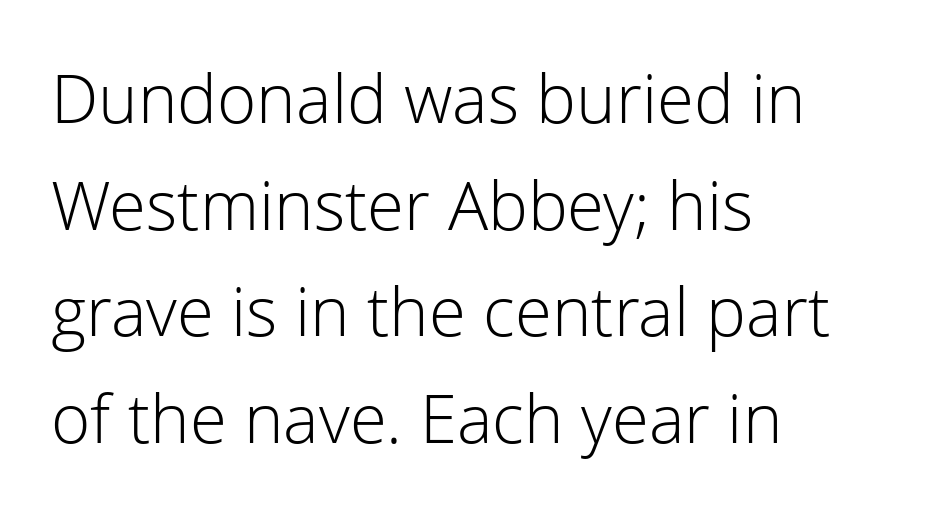
The image shows 67 px light sans-serif type, upright; set left-aligned, normal line spacing (1.59x), normal letter spacing, not underlined; low stroke contrast and a medium x-height.
